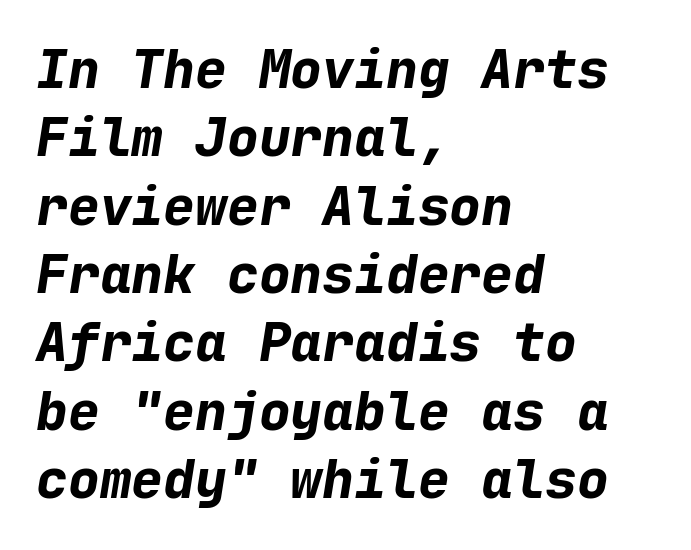
Q: Is the text bold? A: Yes.
Q: Is the text italic (slanted)? A: Yes, it leans right by about 9 degrees.
Q: Is the text underlined? A: No.
Q: How is the paragraph aligned? A: Left-aligned.
Q: Is the spacing between letters normal or unusually wide? A: Normal.
Q: Is the spacing between lines tight, normal or loose? A: Normal.
Q: Width (condensed, normal, or wide)? A: Normal.
Q: Stroke contrast? A: Low.
Q: x-height? A: Medium.
Q: Monospaced? A: Yes.
